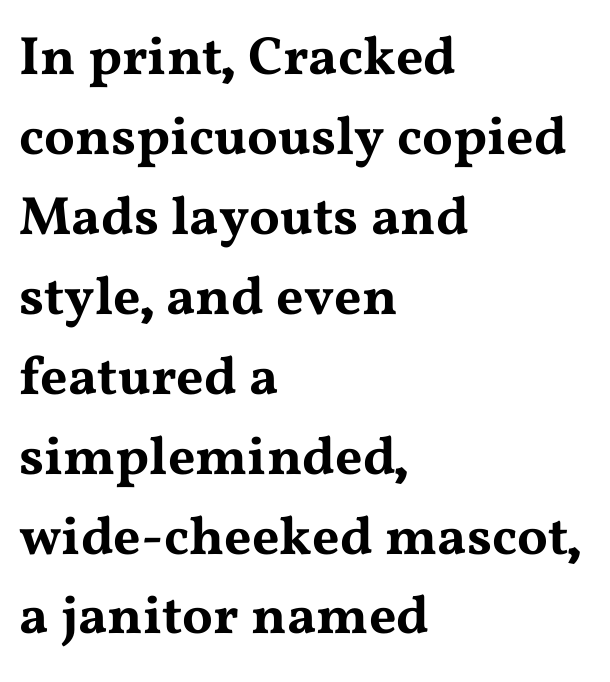
Q: Is the text italic (slanted)? A: No, it is upright.
Q: Is the typeface a serif or a sans-serif typeface? A: Serif.
Q: Is the text underlined? A: No.
Q: How is the paragraph aligned? A: Left-aligned.
Q: Is the spacing between letters normal or unusually wide? A: Normal.
Q: Is the spacing between lines tight, normal or loose? A: Normal.
Q: Width (condensed, normal, or wide)? A: Wide.
Q: Stroke contrast? A: Medium.
Q: x-height? A: Medium.
Q: Monospaced? A: No.
